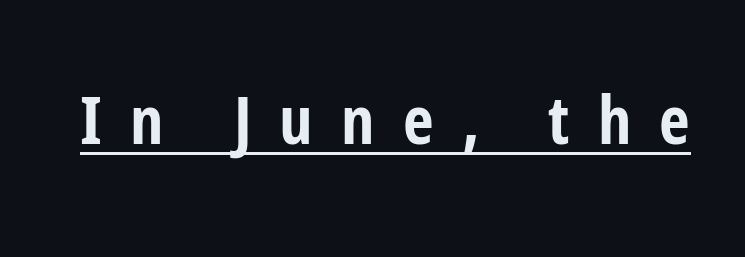
Q: Is the text bold? A: Yes.
Q: Is the text italic (slanted)? A: No, it is upright.
Q: Is the typeface a serif or a sans-serif typeface? A: Sans-serif.
Q: Is the text underlined? A: Yes.
Q: Is the spacing between letters normal or unusually wide? A: Unusually wide.
Q: Width (condensed, normal, or wide)? A: Condensed.
Q: Stroke contrast? A: Low.
Q: x-height? A: Medium.
Q: Monospaced? A: No.
